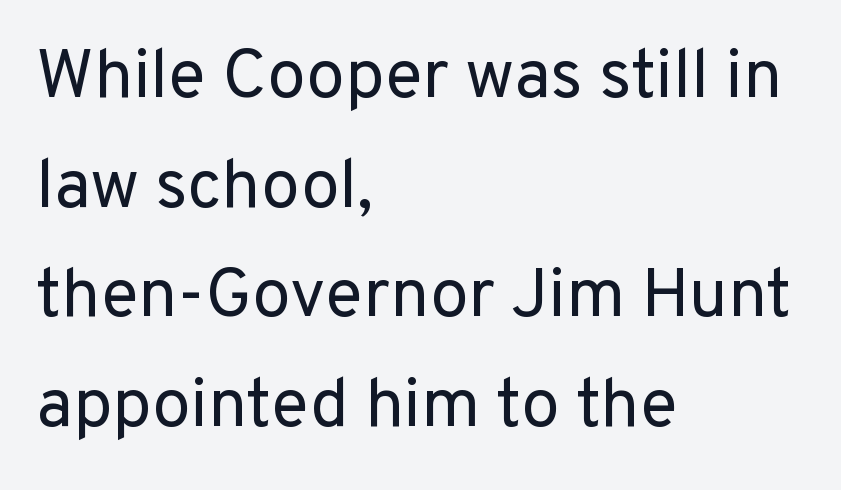
The image shows 69 px regular-weight sans-serif type, upright; set left-aligned, normal line spacing (1.59x), normal letter spacing, not underlined; low stroke contrast and a medium x-height.
